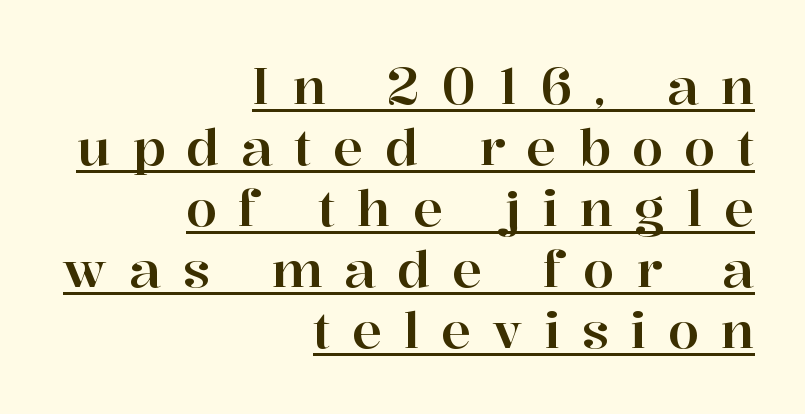
The image shows 50 px serif type, upright; set right-aligned, line spacing 1.22x, unusually wide letter spacing (+0.43 em), underlined; high stroke contrast and a medium x-height.
